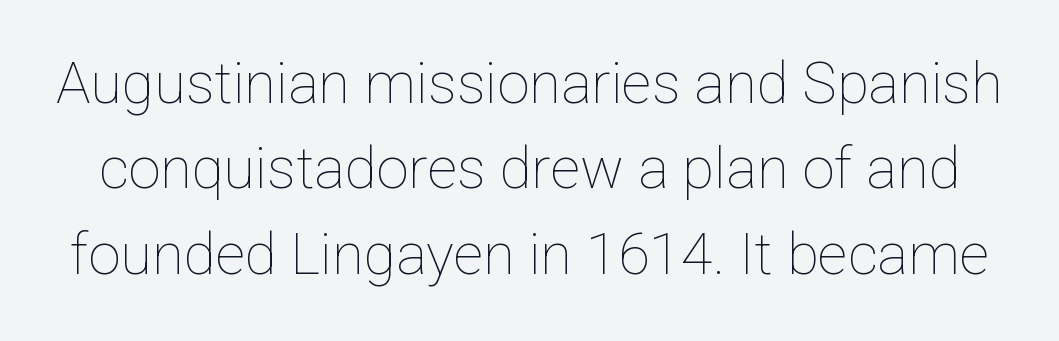
Q: Is the text bold? A: No.
Q: Is the text italic (slanted)? A: No, it is upright.
Q: Is the text underlined? A: No.
Q: Is the spacing between letters normal or unusually wide? A: Normal.
Q: Is the spacing between lines tight, normal or loose? A: Normal.
Q: Width (condensed, normal, or wide)? A: Normal.
Q: Stroke contrast? A: Low.
Q: x-height? A: Medium.
Q: Monospaced? A: No.
